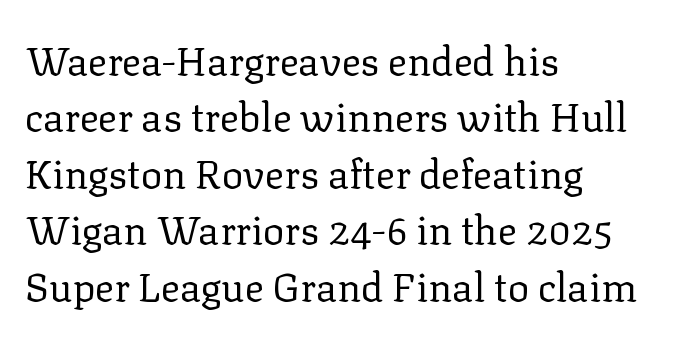
{"serif": "yes", "italic": "no", "bold": "no", "weight": "regular", "width": "normal", "stroke_contrast": "low", "x_height": "medium", "monospaced": "no", "underline": "no", "align": "left", "line_spacing": "normal", "line_spacing_ratio": 1.41, "letter_spacing": "normal", "letter_spacing_em": 0.0, "glyph_px": 40}
